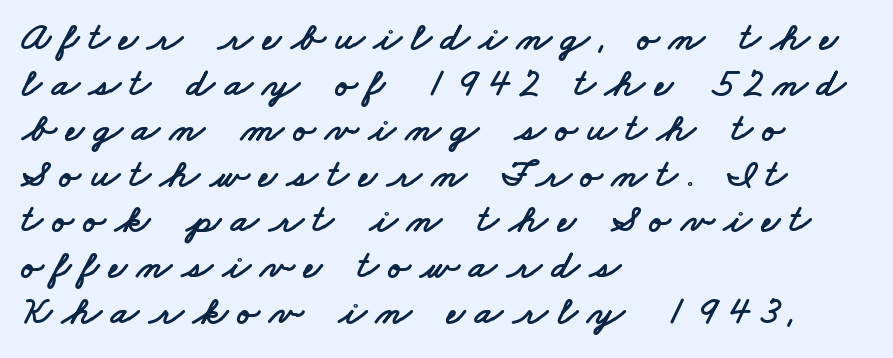
The image shows 40 px wide sans-serif type; set left-aligned, tight line spacing (1.14x), unusually wide letter spacing (+0.25 em), not underlined; low stroke contrast and a small x-height.
